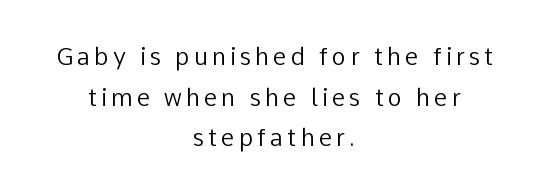
The image shows 24 px text type, upright; set centered, normal line spacing (1.69x), not underlined.
